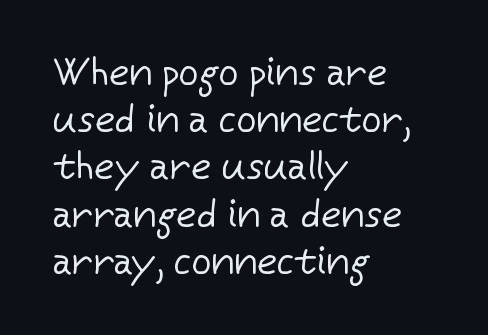
{"serif": "no", "italic": "no", "bold": "no", "weight": "regular", "width": "normal", "stroke_contrast": "low", "x_height": "medium", "monospaced": "no", "underline": "no", "align": "left", "line_spacing_ratio": 1.21, "letter_spacing": "normal", "letter_spacing_em": 0.0, "glyph_px": 39}
